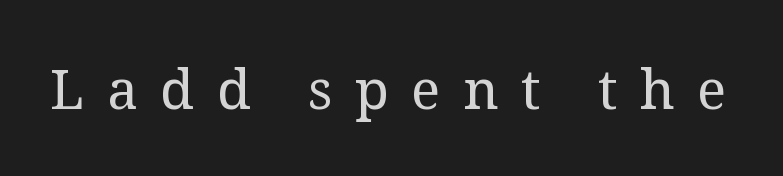
Look at the bottom of the vertical strokes: they flare into serifs here. The face used here is rendered with a markedly widened letterfit. Glance below the letters and you will spot only blank space. This is the regular roman posture of the typeface. The typesetting does not lean heavy: it is not bold.
